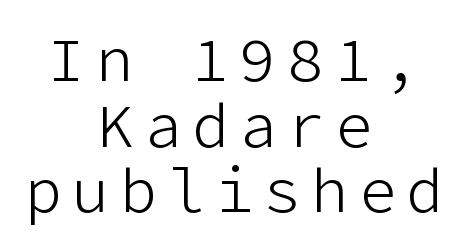
Posture: upright roman. Vertical spacing — tight. The letterforms sit at book weight or below. Glance below the letters and you will spot only blank space. The letters carry no serifs — their stems end cleanly without finishing strokes. The text block is weighted toward neither margin, spreading evenly from the middle.
